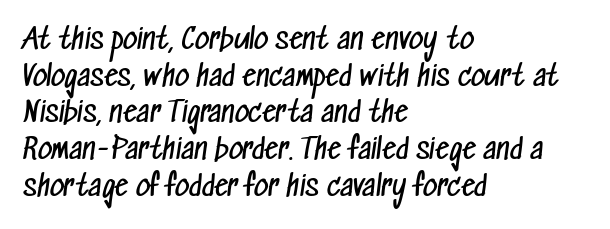
Stroke mass is kept to a normal reading level or below. Varying glyph widths throughout — classic text-font behaviour. The lines in this sample share a left origin and differ only in where they stop. Stroke terminals: plain, sans-serif. Students, observe: this is what conventionally led text looks like. Descenders are the only things crossing below the line.
